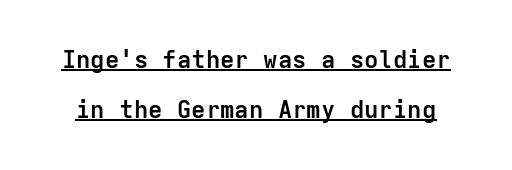
{"italic": "no", "bold": "yes", "underline": "yes", "line_spacing": "loose", "line_spacing_ratio": 2.1, "letter_spacing": "normal", "letter_spacing_em": 0.0, "glyph_px": 24}
